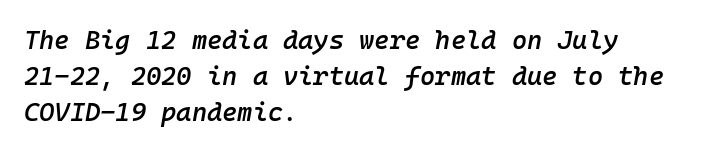
{"italic": "yes", "lean": "right", "slant_degrees": 10, "bold": "semi", "underline": "no", "align": "left", "line_spacing": "normal", "line_spacing_ratio": 1.39, "letter_spacing": "normal", "letter_spacing_em": 0.0, "glyph_px": 26}
